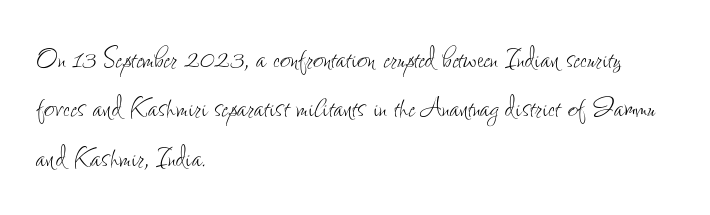
{"bold": "no", "weight": "thin", "width": "condensed", "stroke_contrast": "low", "x_height": "small", "monospaced": "no", "underline": "no", "align": "left", "line_spacing": "normal", "line_spacing_ratio": 1.37, "letter_spacing": "normal", "letter_spacing_em": 0.0, "glyph_px": 36}
